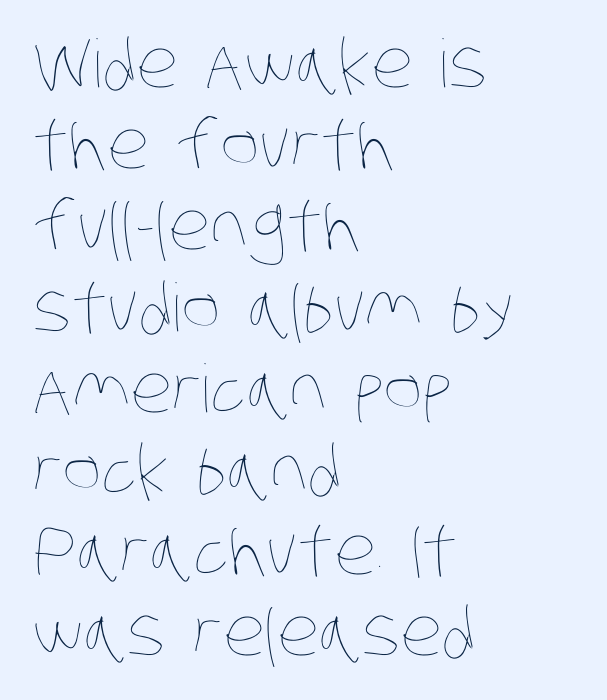
{"bold": "no", "weight": "thin", "width": "condensed", "stroke_contrast": "low", "x_height": "large", "monospaced": "no", "underline": "no", "align": "left", "line_spacing_ratio": 1.23, "letter_spacing": "normal", "letter_spacing_em": 0.0, "glyph_px": 66}
